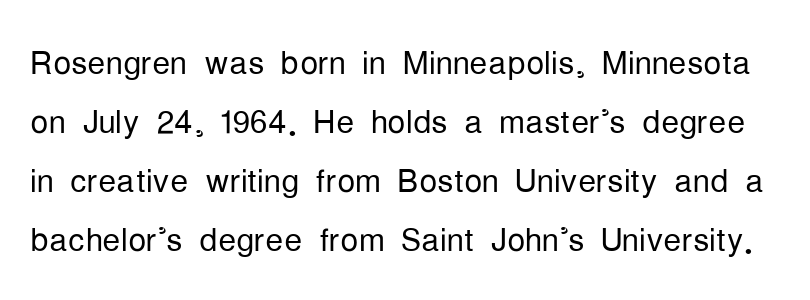
Clear beneath every line of the passage. You could not count columns in this text — the font is proportionally spaced. A quiet, ordinary-to-light weight characterises the typeface. Tracking here is standard; glyphs follow each other at the usual distance. Does the type have serifs? No, each stem ends abruptly. What's the leading like? Ordinary, nothing unusual.
